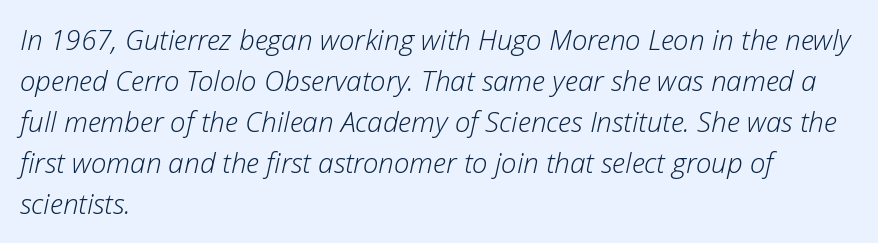
{"italic": "yes", "lean": "right", "slant_degrees": 12, "bold": "no", "weight": "light", "width": "normal", "stroke_contrast": "low", "x_height": "medium", "monospaced": "no", "underline": "no", "align": "left", "line_spacing": "normal", "line_spacing_ratio": 1.46, "letter_spacing": "normal", "letter_spacing_em": 0.0, "glyph_px": 28}
